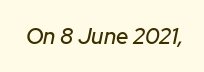
The specimen omits any rule beneath the text block's lines. Italic: yes, the glyphs are oblique. Compared with typical body copy, the letter spacing here is the same.
